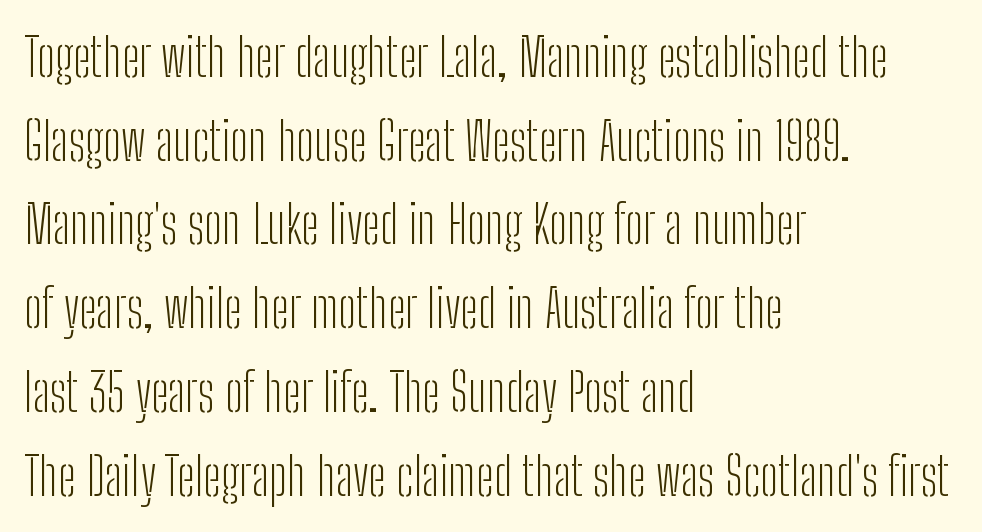
The letters stand straight up with perfectly vertical stems. Words appear dense and cohesive because spacing is normal. Think of a printed novel: that variable character pitch is what you see here. Stems and bowls with no extra thickness — not bold. Nothing sits at the stroke ends, so this counts as sans-serif.
